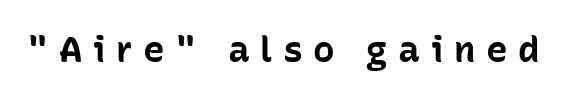
Spacing verdict: proportional, widths tailored to each character. Bare-footed words on every line. I'd describe the lettering as bold — thick and assertive. A roman cut, with each character standing at attention. Observe the absence of serifs on each vertical stroke in this sample.
